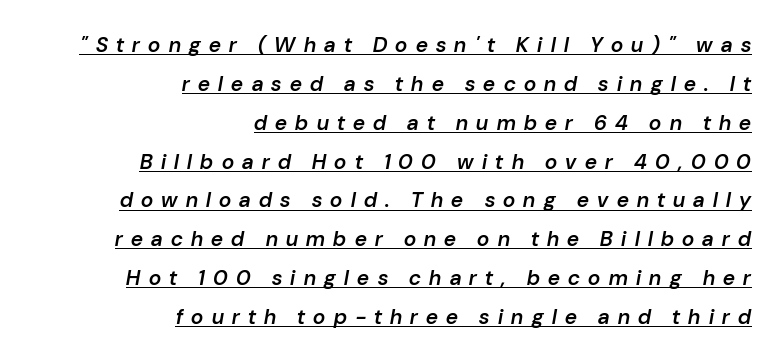
Q: Is the text bold? A: Semi-bold.
Q: Is the text italic (slanted)? A: Yes, it leans right by about 10 degrees.
Q: Is the text underlined? A: Yes.
Q: How is the paragraph aligned? A: Right-aligned.
Q: Is the spacing between letters normal or unusually wide? A: Unusually wide.
